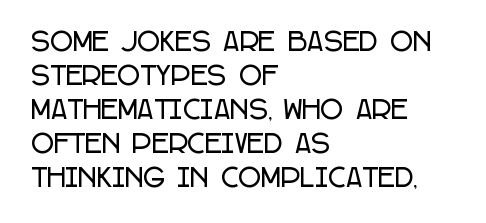
These lines were composed using upright roman letters. Line beginnings align vertically; line endings do not. Quick note: underline off. Nobody touched the tracking dial on this one. Leading matches the norm, producing a regular column.
